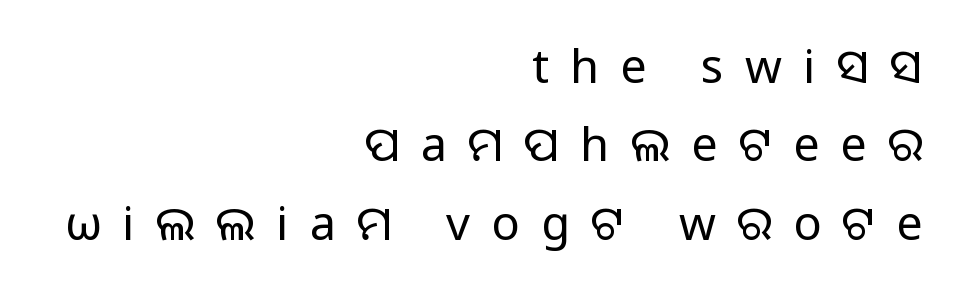
The image shows 47 px regular-weight sans-serif type, upright; set right-aligned, normal line spacing (1.67x), unusually wide letter spacing (+0.45 em), not underlined; low stroke contrast and a medium x-height.
